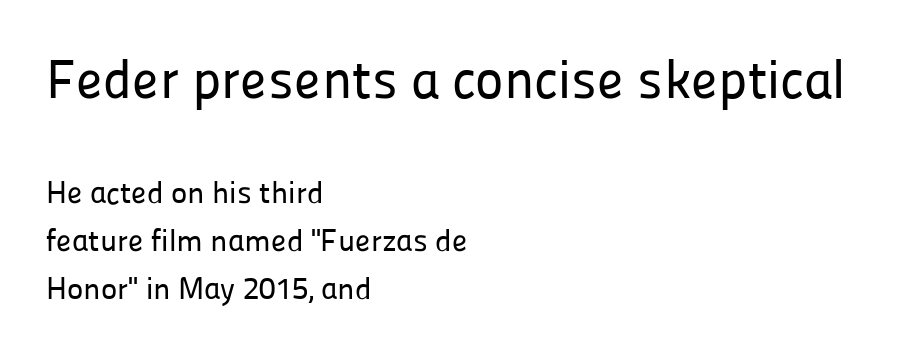
{"serif": "no", "italic": "no", "width": "normal", "stroke_contrast": "low", "x_height": "medium", "monospaced": "no", "underline": "no", "align": "left", "line_spacing": "normal", "line_spacing_ratio": 1.55, "letter_spacing": "normal", "letter_spacing_em": 0.0, "larger_block": "first", "size_ratio": 1.74, "glyph_px": 54}
